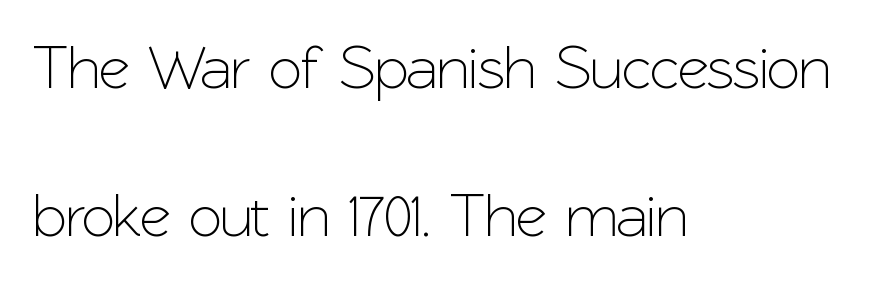
The image shows 61 px sans-serif type, upright; set left-aligned, loose line spacing (2.43x), normal letter spacing, not underlined; low stroke contrast and a medium x-height.
